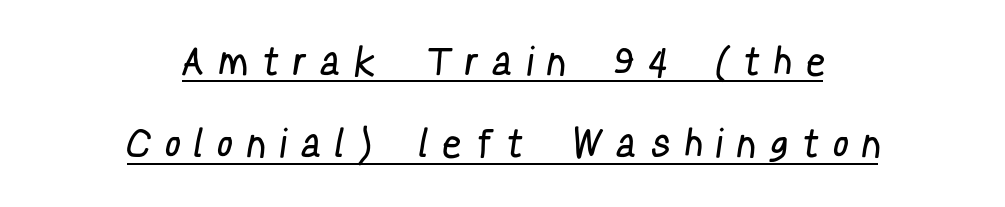
The image shows 39 px regular-weight, condensed sans-serif type; set centered, loose line spacing (2.11x), unusually wide letter spacing (+0.47 em), underlined; low stroke contrast and a medium x-height.
